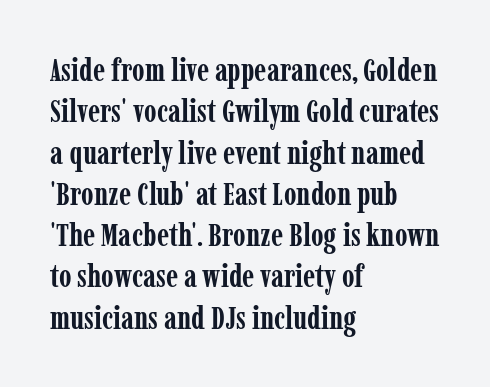
The image shows 32 px semibold, condensed serif type, upright; set left-aligned, normal line spacing (1.29x), normal letter spacing, not underlined; low stroke contrast and a medium x-height.
